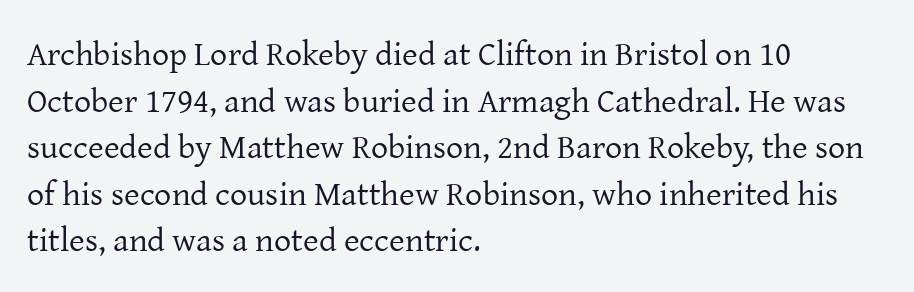
Style check: upright. Is the stroke heavy? The answer is a plain regular-or-lighter. The type is set solid horizontally, with unmodified tracking. Line spacing here is normal. Plain, unruled lines of type.
